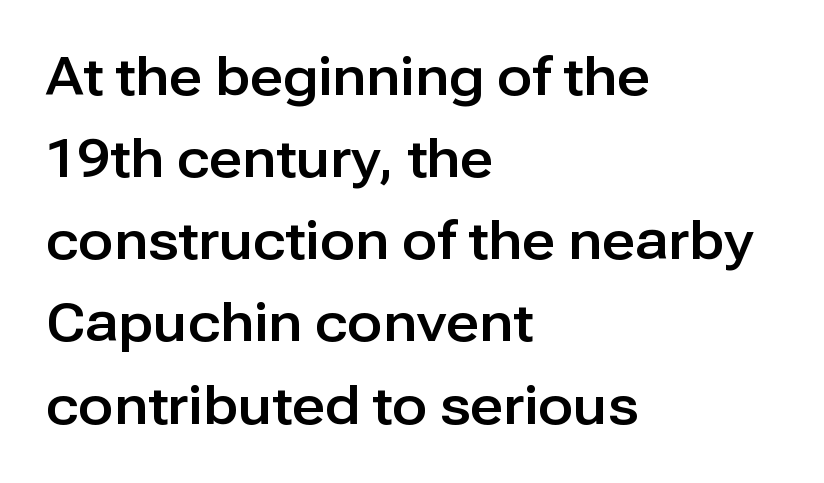
The font family rendered here belongs to the sans-serif group. Looks like regular typesetting: each glyph gets only the width it needs. The typesetter chose a ragged-right arrangement here. Leading matches the norm, producing a regular column. How are the letters spaced? Ordinarily, with no added tracking. Ascenders rise straight up at ninety degrees.
